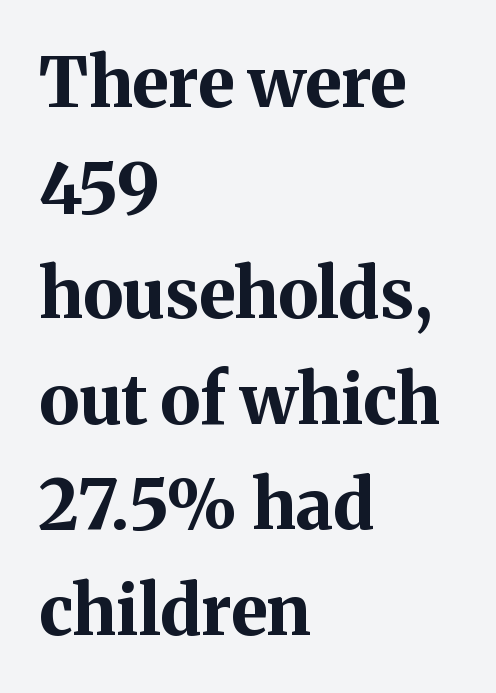
Each row of text sits above clean, open space. A typesetter would label this face a serif. Posture: upright roman. Summary of vertical rhythm: regular, with standard interline spacing. Tracking value appears to be zero — textbook default spacing.
